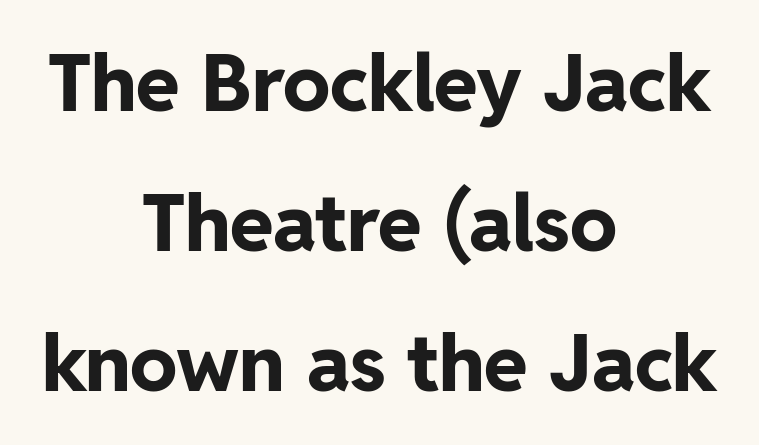
Each word holds together tightly as a unit, with standard inter-letter gaps. Strokes here are thick enough to call this a true bold. The rendering positions every line midway between the sides. The passage shown is typed in a proportional face where columns would drift. A bare baseline throughout the passage.
